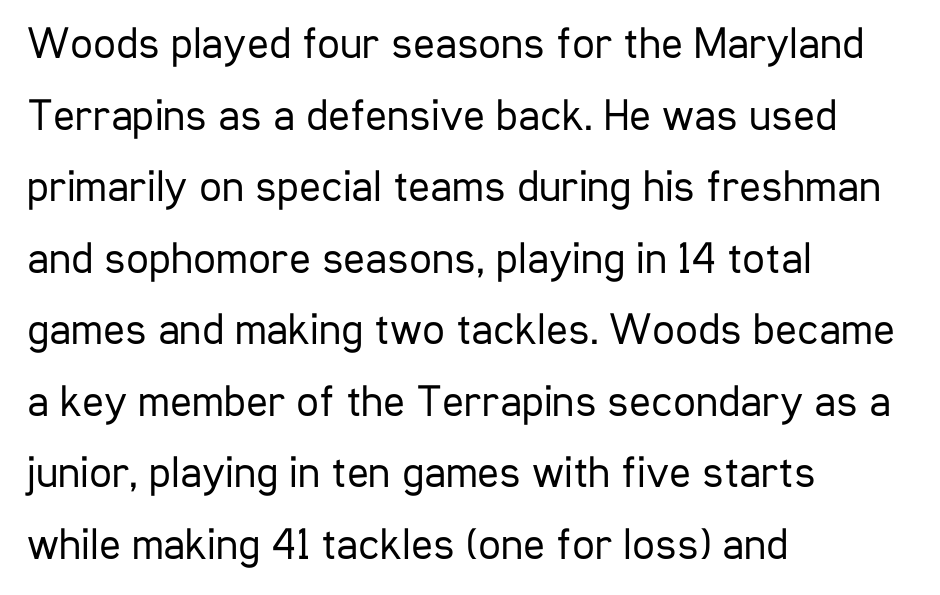
{"serif": "no", "italic": "no", "bold": "no", "weight": "regular", "width": "condensed", "stroke_contrast": "low", "x_height": "medium", "monospaced": "no", "underline": "no", "align": "left", "line_spacing": "normal", "line_spacing_ratio": 1.59, "letter_spacing": "normal", "letter_spacing_em": 0.0, "glyph_px": 45}
